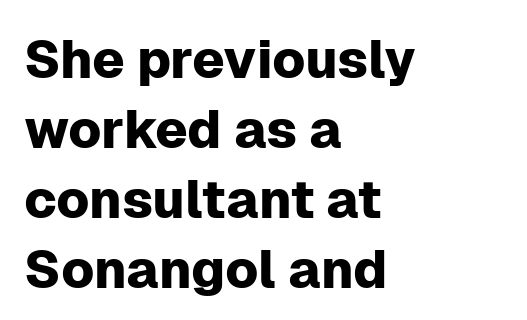
The image shows 53 px sans-serif type, upright; set left-aligned, normal line spacing (1.32x), normal letter spacing, not underlined; low stroke contrast and a medium x-height.
